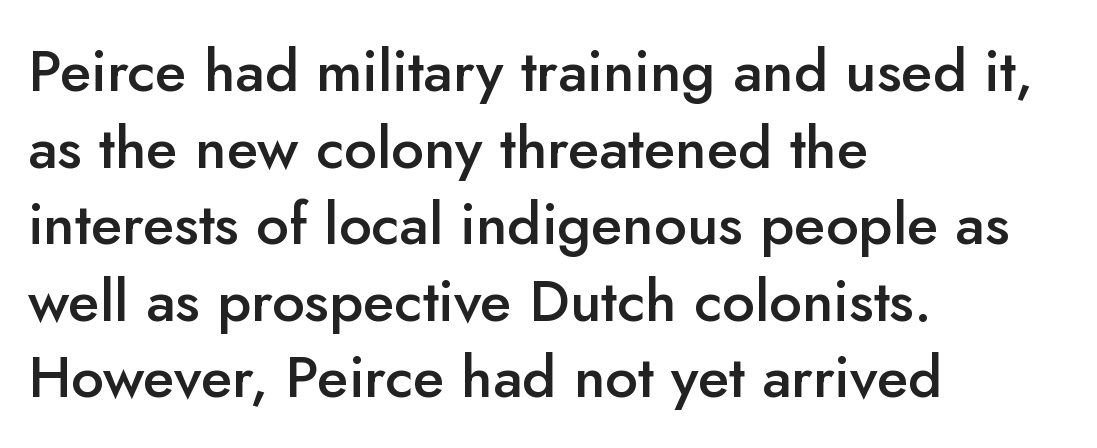
The image shows 58 px semibold sans-serif type, upright; set left-aligned, normal line spacing (1.32x), normal letter spacing, not underlined; low stroke contrast and a small x-height.
